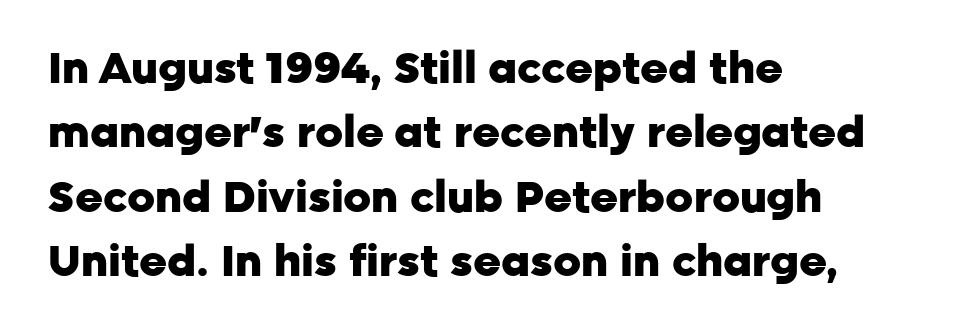
{"serif": "no", "italic": "no", "bold": "yes", "weight": "heavy", "width": "normal", "stroke_contrast": "low", "x_height": "medium", "monospaced": "no", "underline": "no", "align": "left", "line_spacing": "normal", "line_spacing_ratio": 1.5, "letter_spacing": "normal", "letter_spacing_em": 0.0, "glyph_px": 43}
